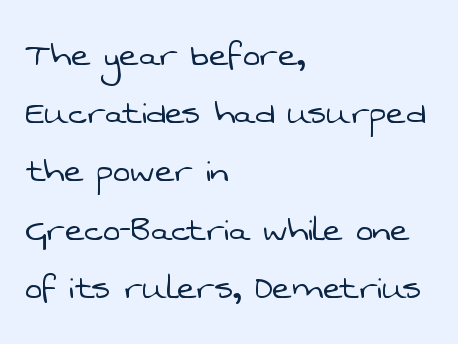
The image shows 41 px light sans-serif type; set left-aligned, normal line spacing (1.42x), normal letter spacing, not underlined; low stroke contrast and a medium x-height.
